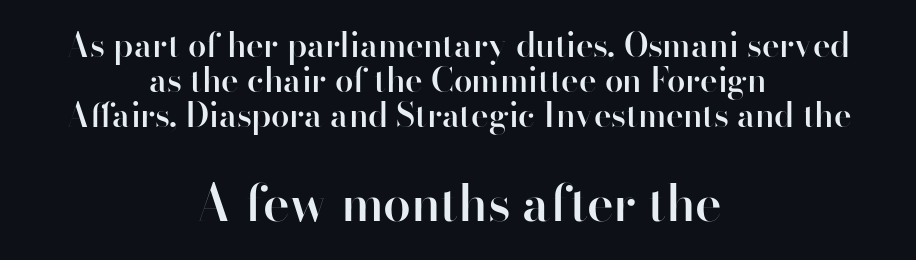
Q: Is the text bold? A: Semi-bold.
Q: Is the text italic (slanted)? A: No, it is upright.
Q: Is the typeface a serif or a sans-serif typeface? A: Sans-serif.
Q: Is the text underlined? A: No.
Q: How is the paragraph aligned? A: Centered.
Q: Is the spacing between letters normal or unusually wide? A: Normal.
Q: Is the spacing between lines tight, normal or loose? A: Tight.
Q: Which block of text is set in a larger size, the first (top) or the second (bottom)? A: The second (bottom) one.
Q: Width (condensed, normal, or wide)? A: Normal.
Q: Stroke contrast? A: High.
Q: x-height? A: Small.
Q: Monospaced? A: No.
